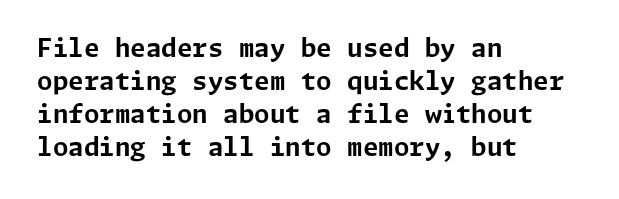
A full-strength bold gives these letters their thick strokes. The gaps between neighbouring characters are ordinary and unremarkable. The lines sit at an ordinary, default distance from one another. Descender tails drop into unmarked territory.
